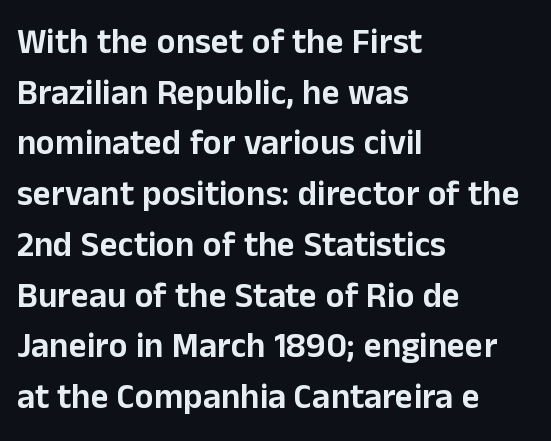
The image shows 35 px sans-serif type, upright; set left-aligned, normal line spacing (1.45x), normal letter spacing, not underlined; low stroke contrast and a medium x-height.
